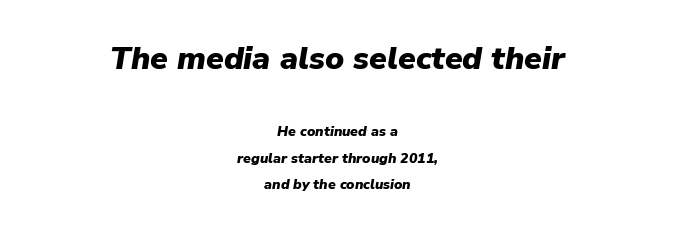
The image shows 32 px heavy type, italic (leaning right); set centered, line spacing 1.87x, normal letter spacing, not underlined; the first (top) block is 2.29x larger; low stroke contrast and a medium x-height.
